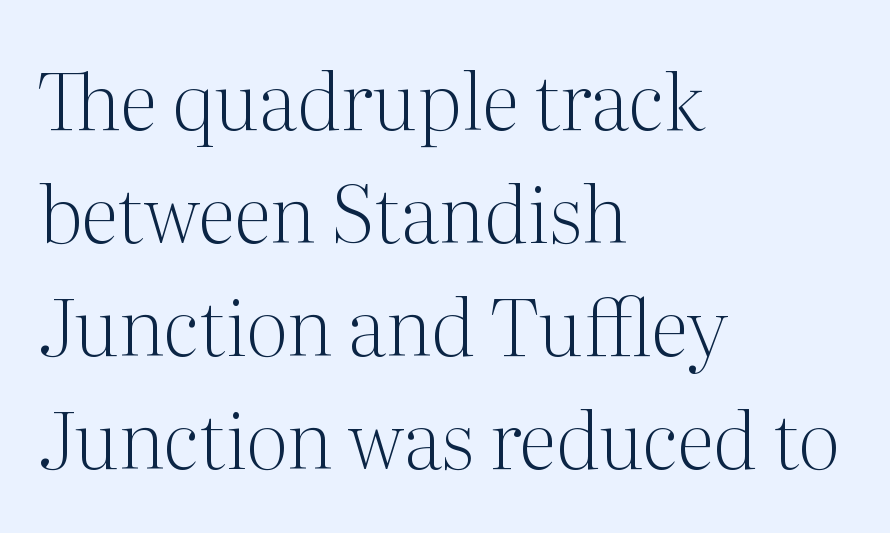
The image shows 78 px light serif type, upright; set left-aligned, normal line spacing (1.45x), normal letter spacing, not underlined; medium stroke contrast and a medium x-height.
